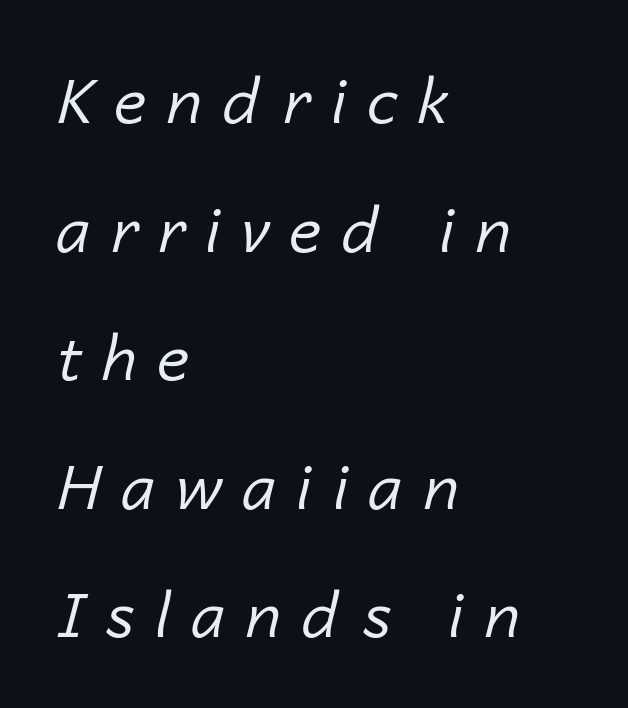
{"italic": "yes", "lean": "right", "slant_degrees": 14, "bold": "no", "weight": "regular", "width": "normal", "stroke_contrast": "low", "x_height": "medium", "monospaced": "no", "underline": "no", "align": "left", "line_spacing": "loose", "line_spacing_ratio": 2.04, "letter_spacing": "wide", "letter_spacing_em": 0.32, "glyph_px": 63}
